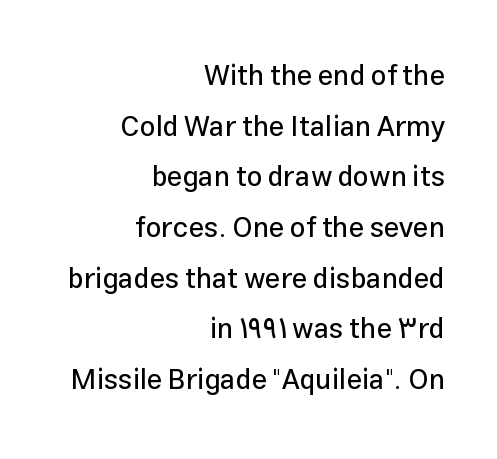
{"serif": "no", "italic": "no", "width": "normal", "stroke_contrast": "low", "x_height": "medium", "monospaced": "no", "underline": "no", "align": "right", "line_spacing_ratio": 1.81, "letter_spacing": "normal", "letter_spacing_em": 0.0, "glyph_px": 28}
